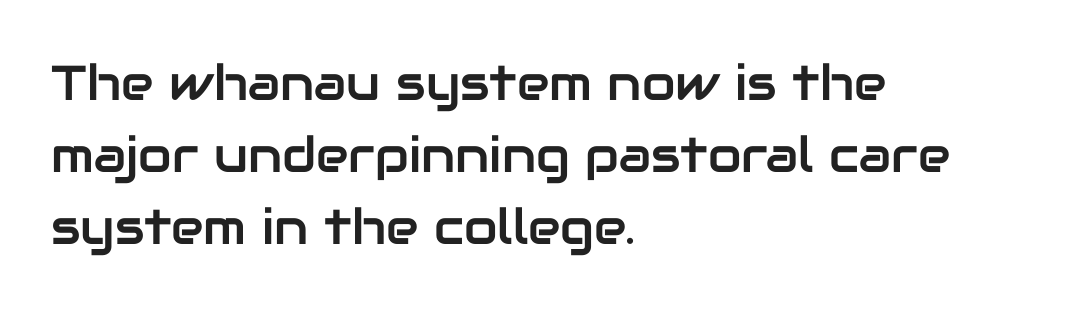
The image shows 49 px sans-serif type, upright; set left-aligned, normal line spacing (1.47x), normal letter spacing, not underlined; low stroke contrast and a medium x-height.
